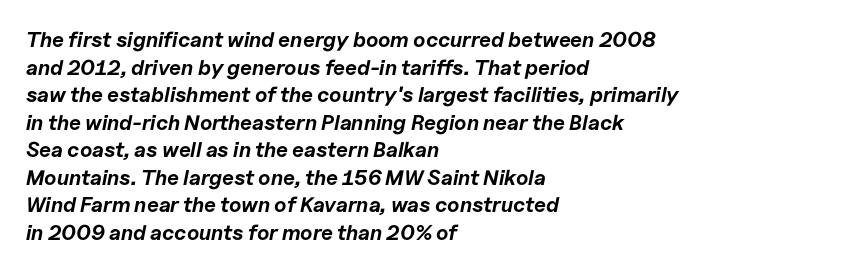
Q: Is the text bold? A: Yes.
Q: Is the text italic (slanted)? A: Yes, it leans right by about 11 degrees.
Q: Is the text underlined? A: No.
Q: How is the paragraph aligned? A: Left-aligned.
Q: Is the spacing between letters normal or unusually wide? A: Normal.
Q: Is the spacing between lines tight, normal or loose? A: Normal.
